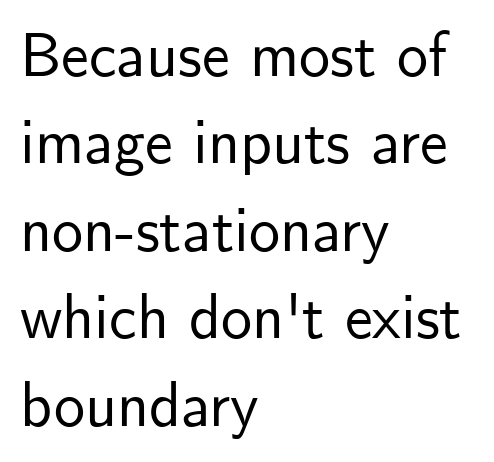
The image shows 62 px sans-serif type, upright; set left-aligned, normal line spacing (1.41x), normal letter spacing, not underlined; low stroke contrast and a small x-height.
